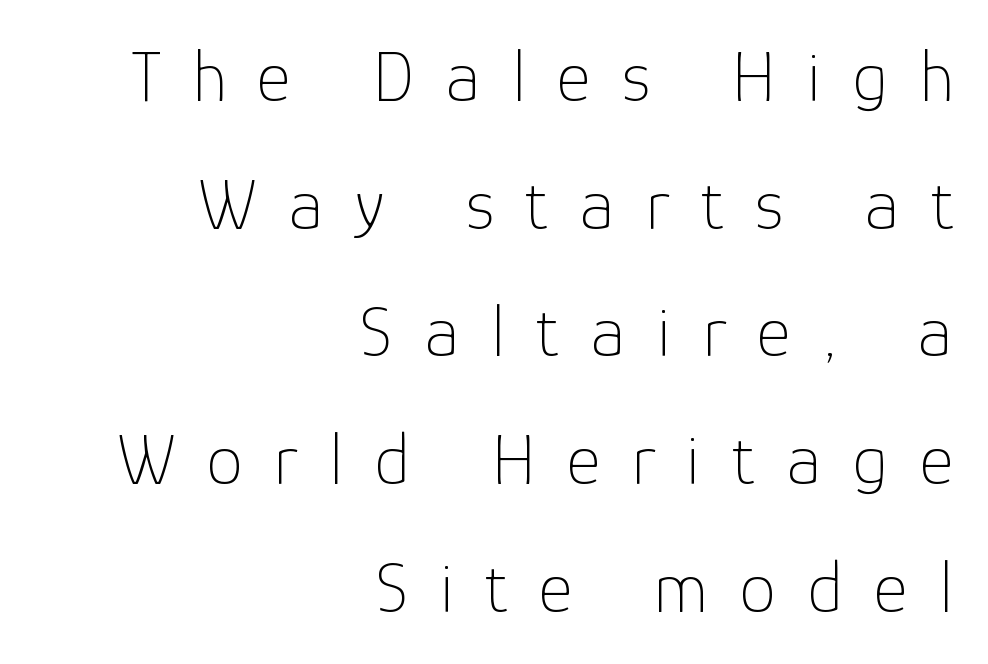
{"serif": "no", "italic": "no", "bold": "no", "weight": "thin", "width": "normal", "stroke_contrast": "low", "x_height": "medium", "monospaced": "no", "underline": "no", "align": "right", "line_spacing_ratio": 1.75, "letter_spacing": "wide", "letter_spacing_em": 0.43, "glyph_px": 73}
